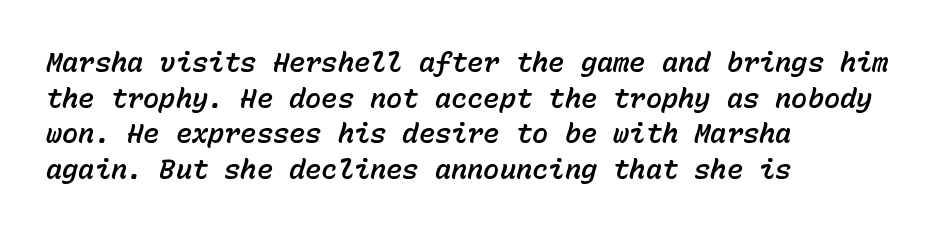
Q: Is the text italic (slanted)? A: Yes, it leans right by about 15 degrees.
Q: Is the text underlined? A: No.
Q: How is the paragraph aligned? A: Left-aligned.
Q: Is the spacing between letters normal or unusually wide? A: Normal.
Q: Is the spacing between lines tight, normal or loose? A: Normal.
